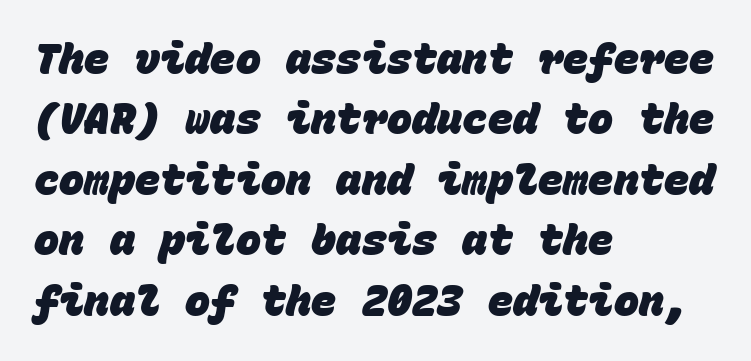
Q: Is the text bold? A: Yes.
Q: Is the typeface a serif or a sans-serif typeface? A: Sans-serif.
Q: Is the text underlined? A: No.
Q: How is the paragraph aligned? A: Left-aligned.
Q: Is the spacing between letters normal or unusually wide? A: Normal.
Q: Is the spacing between lines tight, normal or loose? A: Normal.
Q: Width (condensed, normal, or wide)? A: Normal.
Q: Stroke contrast? A: Low.
Q: x-height? A: Large.
Q: Monospaced? A: Yes.
